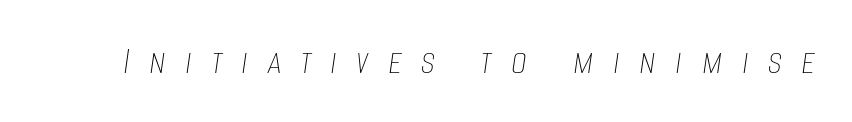
Q: Is the text bold? A: No.
Q: Is the text italic (slanted)? A: Yes, it leans right by about 8 degrees.
Q: Is the text underlined? A: No.
Q: Is the spacing between letters normal or unusually wide? A: Unusually wide.
Q: Width (condensed, normal, or wide)? A: Condensed.
Q: Stroke contrast? A: Low.
Q: x-height? A: Large.
Q: Monospaced? A: No.
